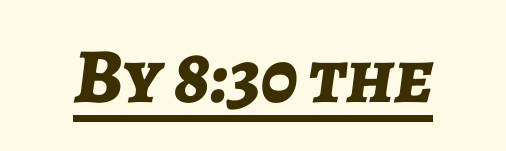
Here the glyphs are tracked normally, forming tight word shapes. In terms of posture, this sample is oblique. These lines are rendered in a variable-pitch font. A continuous stroke trails under the words, as in a hyperlink.
